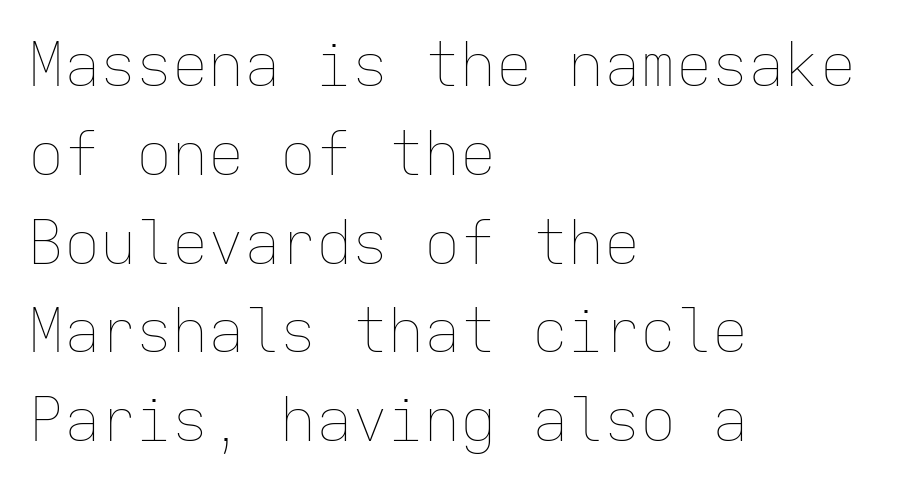
{"italic": "no", "bold": "no", "weight": "thin", "width": "normal", "stroke_contrast": "low", "x_height": "medium", "monospaced": "yes", "underline": "no", "align": "left", "line_spacing": "normal", "line_spacing_ratio": 1.48, "letter_spacing": "normal", "letter_spacing_em": 0.0, "glyph_px": 60}
